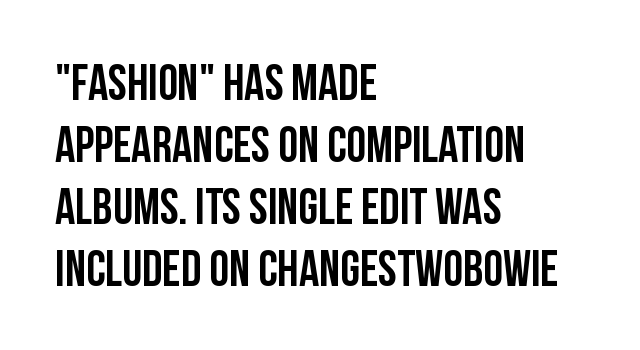
The image shows 50 px condensed sans-serif type, upright; set left-aligned, line spacing 1.24x, normal letter spacing, not underlined; low stroke contrast and a large x-height.
